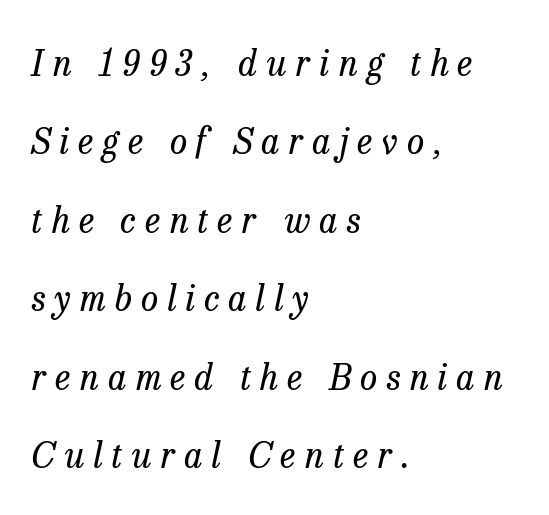
The image shows 35 px regular-weight serif type, italic (leaning right); set left-aligned, loose line spacing (2.24x), unusually wide letter spacing (+0.26 em), not underlined; low stroke contrast and a medium x-height.
